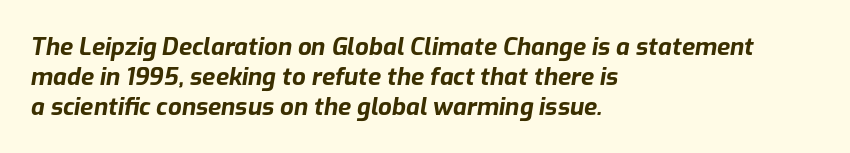
The block of text has a typical density, with ordinary space between rows. There is no visible air inserted between adjacent glyphs. The paragraph shown leans on its left margin. Bold? Absolutely — the strokes are thick and heavy. A bare baseline throughout the passage.
